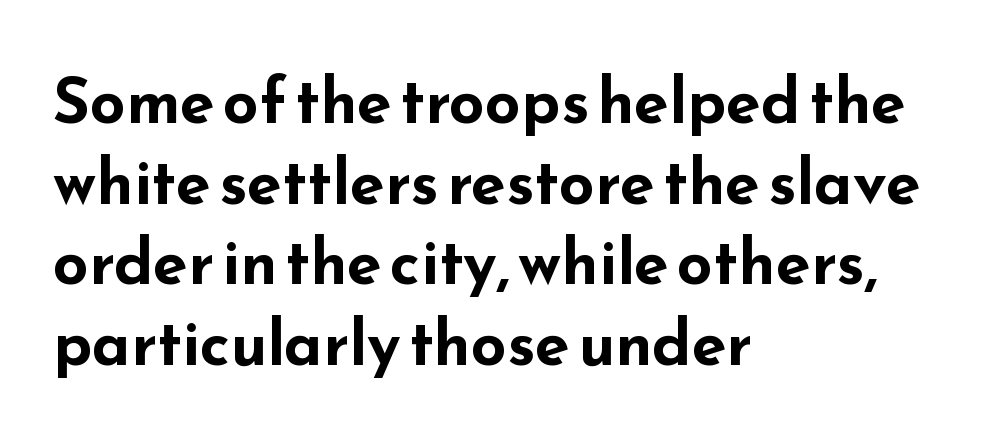
{"serif": "no", "italic": "no", "bold": "yes", "weight": "bold", "width": "wide", "stroke_contrast": "low", "x_height": "small", "monospaced": "no", "underline": "no", "align": "left", "line_spacing": "normal", "line_spacing_ratio": 1.28, "letter_spacing": "normal", "letter_spacing_em": 0.0, "glyph_px": 63}
